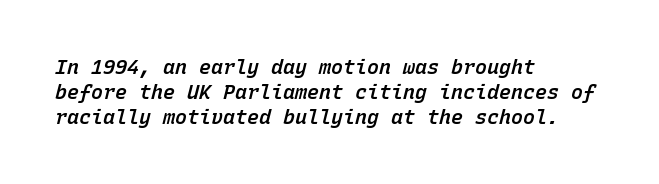
{"italic": "yes", "lean": "right", "slant_degrees": 15, "bold": "semi", "underline": "no", "align": "left", "line_spacing_ratio": 1.24, "letter_spacing": "normal", "letter_spacing_em": 0.0, "glyph_px": 20}
